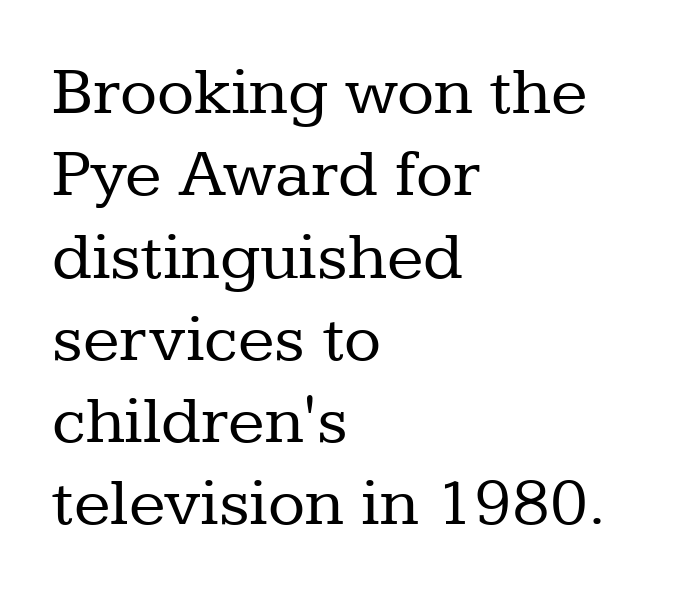
The typesetter chose a ragged-right arrangement here. Each stroke keeps to a modest, everyday thickness or less. A bare baseline throughout the passage. Posture: upright roman. Spacing between characters is what you'd get straight out of the box. Here the designer chose a conventional face with non-uniform glyph widths.
